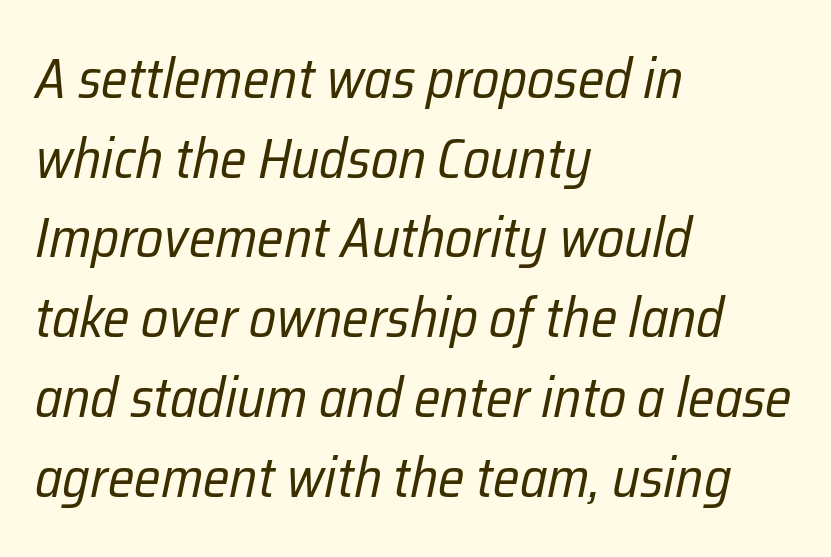
Q: Is the text bold? A: No.
Q: Is the text italic (slanted)? A: Yes, it leans right by about 12 degrees.
Q: Is the text underlined? A: No.
Q: How is the paragraph aligned? A: Left-aligned.
Q: Is the spacing between letters normal or unusually wide? A: Normal.
Q: Is the spacing between lines tight, normal or loose? A: Normal.
Q: Width (condensed, normal, or wide)? A: Condensed.
Q: Stroke contrast? A: Low.
Q: x-height? A: Medium.
Q: Monospaced? A: No.
